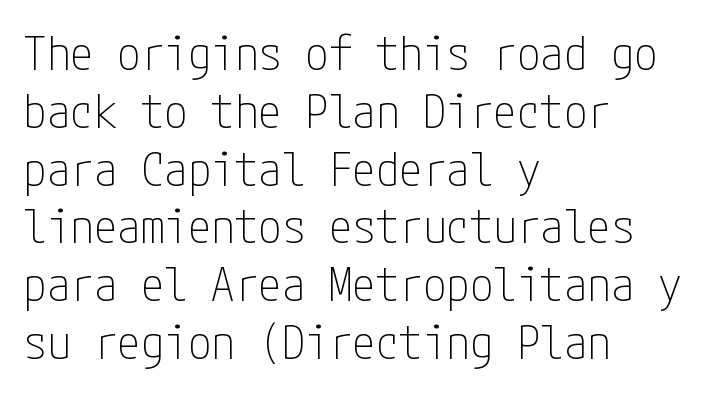
Vertical strokes here are truly vertical. The typesetting does not lean heavy: it is not bold. Check the space under the baseline: it is left empty. In terms of letterform style, serifs are entirely absent.
